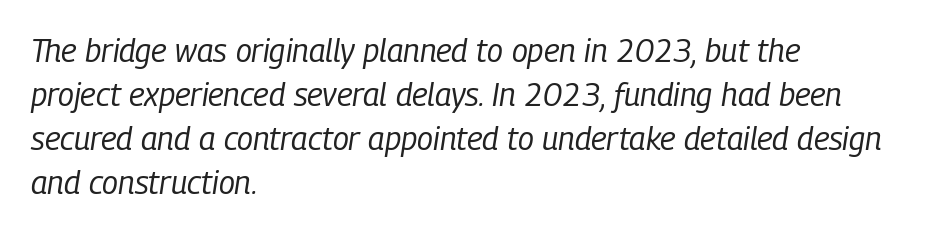
Q: Is the text bold? A: No.
Q: Is the text italic (slanted)? A: Yes, it leans right by about 9 degrees.
Q: Is the text underlined? A: No.
Q: How is the paragraph aligned? A: Left-aligned.
Q: Is the spacing between letters normal or unusually wide? A: Normal.
Q: Is the spacing between lines tight, normal or loose? A: Normal.
Q: Width (condensed, normal, or wide)? A: Condensed.
Q: Stroke contrast? A: Low.
Q: x-height? A: Medium.
Q: Monospaced? A: No.
